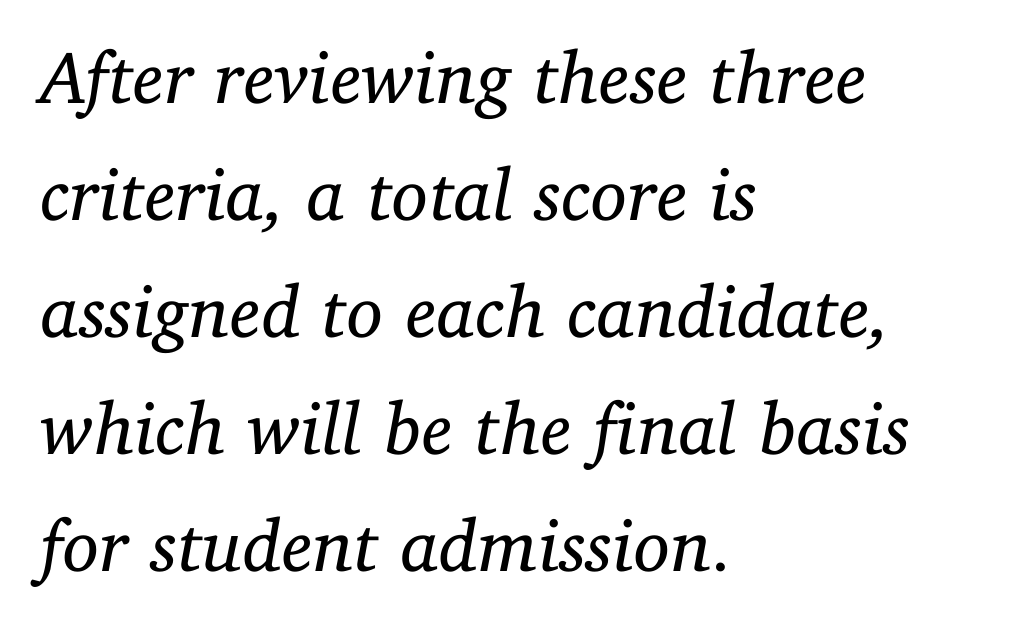
The image shows 74 px regular-weight serif type, italic (leaning right); set left-aligned, normal line spacing (1.58x), normal letter spacing, not underlined; low stroke contrast and a medium x-height.
